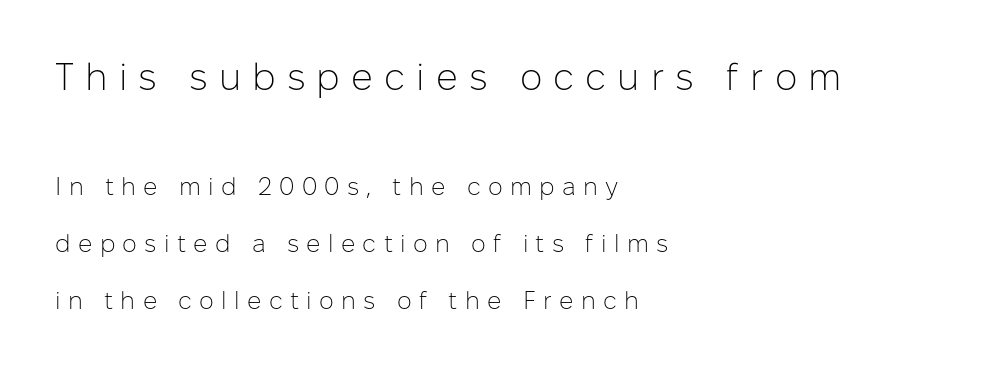
Q: Is the text bold? A: No.
Q: Is the text italic (slanted)? A: No, it is upright.
Q: Is the typeface a serif or a sans-serif typeface? A: Sans-serif.
Q: Is the text underlined? A: No.
Q: How is the paragraph aligned? A: Left-aligned.
Q: Is the spacing between letters normal or unusually wide? A: Unusually wide.
Q: Is the spacing between lines tight, normal or loose? A: Loose.
Q: Which block of text is set in a larger size, the first (top) or the second (bottom)? A: The first (top) one.
Q: Width (condensed, normal, or wide)? A: Normal.
Q: Stroke contrast? A: Low.
Q: x-height? A: Medium.
Q: Monospaced? A: No.
